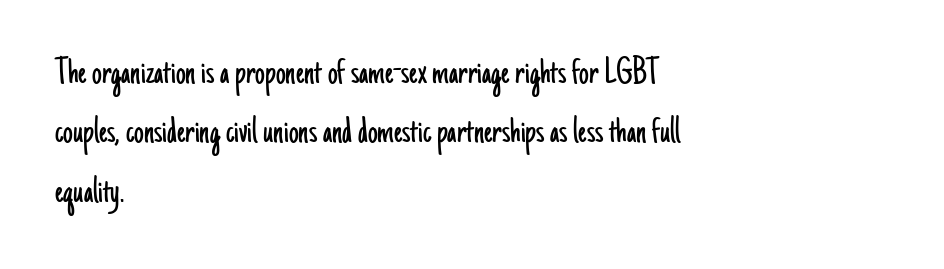
Q: Is the text bold? A: No.
Q: Is the text italic (slanted)? A: No, it is upright.
Q: Is the typeface a serif or a sans-serif typeface? A: Sans-serif.
Q: Is the text underlined? A: No.
Q: How is the paragraph aligned? A: Left-aligned.
Q: Is the spacing between letters normal or unusually wide? A: Normal.
Q: Is the spacing between lines tight, normal or loose? A: Normal.
Q: Width (condensed, normal, or wide)? A: Condensed.
Q: Stroke contrast? A: Low.
Q: x-height? A: Small.
Q: Monospaced? A: No.
